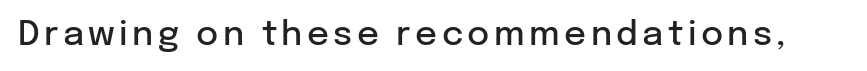
The image shows 34 px semibold sans-serif type, upright; set not underlined; low stroke contrast and a medium x-height.
